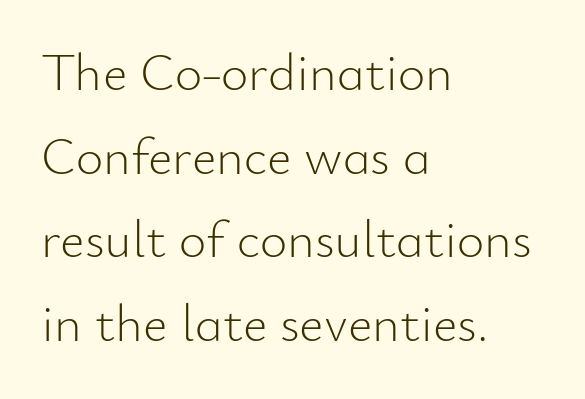
Q: Is the text bold? A: No.
Q: Is the text italic (slanted)? A: No, it is upright.
Q: Is the typeface a serif or a sans-serif typeface? A: Sans-serif.
Q: Is the text underlined? A: No.
Q: How is the paragraph aligned? A: Left-aligned.
Q: Is the spacing between letters normal or unusually wide? A: Normal.
Q: Is the spacing between lines tight, normal or loose? A: Normal.
Q: Width (condensed, normal, or wide)? A: Normal.
Q: Stroke contrast? A: Low.
Q: x-height? A: Small.
Q: Monospaced? A: No.
